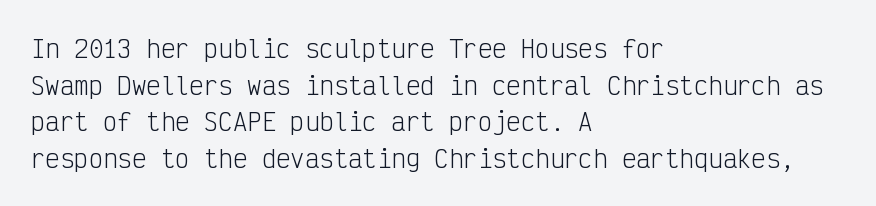
{"italic": "no", "bold": "no", "underline": "no", "align": "left", "line_spacing": "normal", "line_spacing_ratio": 1.53, "letter_spacing": "normal", "letter_spacing_em": 0.0, "glyph_px": 24}
